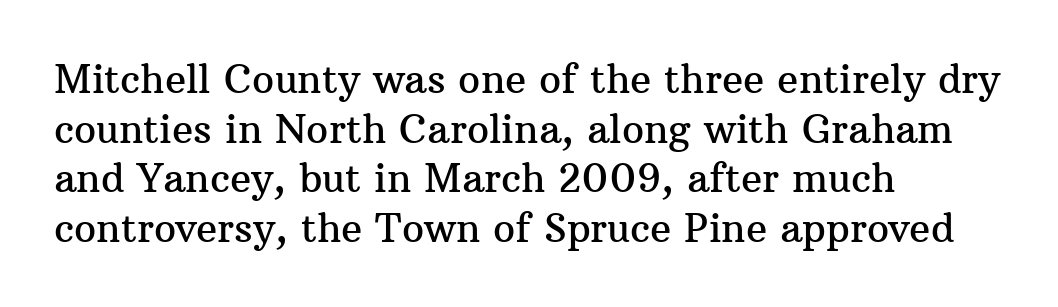
Q: Is the text italic (slanted)? A: No, it is upright.
Q: Is the typeface a serif or a sans-serif typeface? A: Serif.
Q: Is the text underlined? A: No.
Q: How is the paragraph aligned? A: Left-aligned.
Q: Is the spacing between letters normal or unusually wide? A: Normal.
Q: Is the spacing between lines tight, normal or loose? A: Normal.
Q: Width (condensed, normal, or wide)? A: Normal.
Q: Stroke contrast? A: Medium.
Q: x-height? A: Medium.
Q: Monospaced? A: No.
